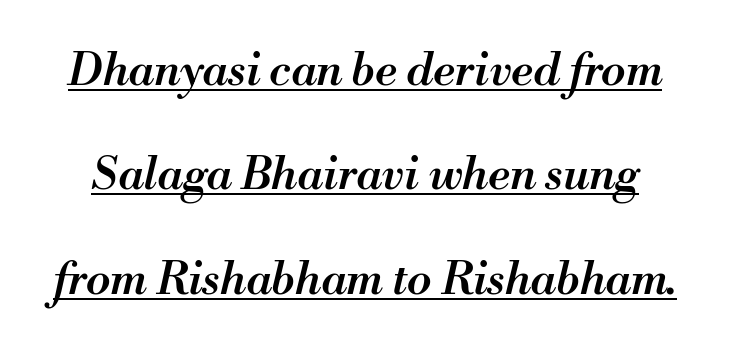
The image shows 45 px semibold type, italic (leaning right); set loose line spacing (2.32x), normal letter spacing, underlined; medium stroke contrast and a small x-height.
